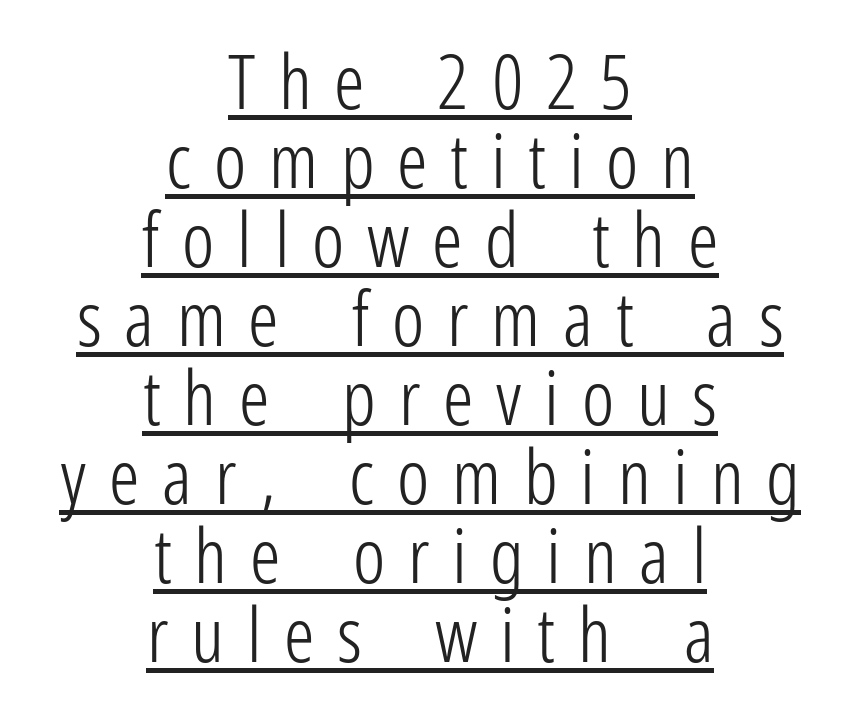
Looks like someone drew a line under every word here. The strokes carry an ordinary text weight at most. Horizontal alignment here is central, giving a formal, balanced look. Is this a fixed-width face? No — the glyphs have proportional, varying widths. A sans-serif font was chosen for this passage.
